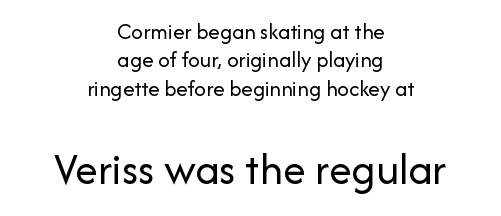
Q: Is the text bold? A: No.
Q: Is the text italic (slanted)? A: No, it is upright.
Q: Is the typeface a serif or a sans-serif typeface? A: Sans-serif.
Q: Is the text underlined? A: No.
Q: How is the paragraph aligned? A: Centered.
Q: Is the spacing between letters normal or unusually wide? A: Normal.
Q: Which block of text is set in a larger size, the first (top) or the second (bottom)? A: The second (bottom) one.
Q: Width (condensed, normal, or wide)? A: Normal.
Q: Stroke contrast? A: Low.
Q: x-height? A: Medium.
Q: Monospaced? A: No.
